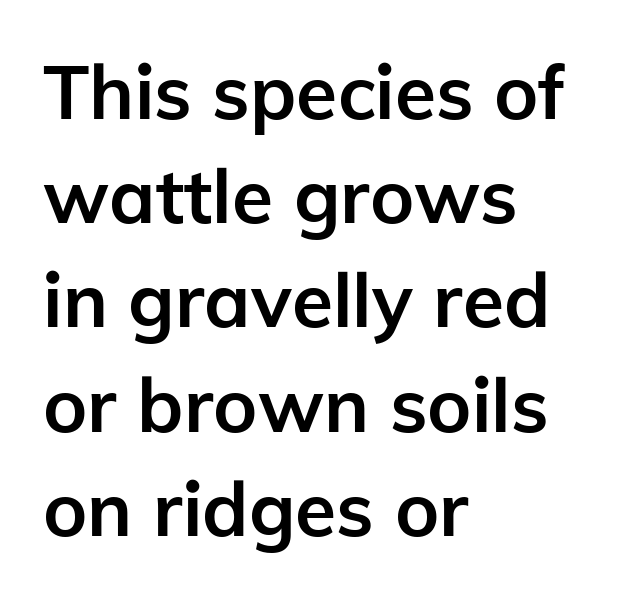
Each row of text sits above clean, open space. Think of a printed novel: that variable character pitch is what you see here. Pretty heavy lettering here — definitely bold. Horizontally, the lines are justified to the leading edge only. The face used here is a sans, in the tradition of grotesques and geometrics. Rows of type keep a routine distance in the vertical direction.
